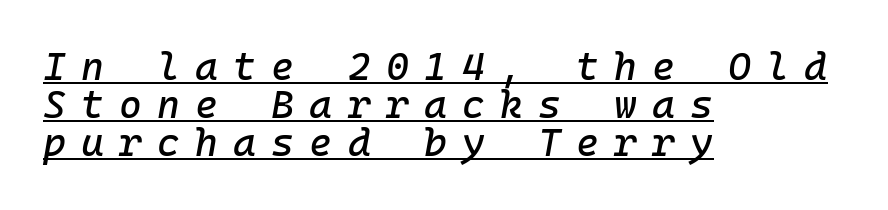
{"italic": "yes", "lean": "right", "slant_degrees": 10, "width": "normal", "stroke_contrast": "low", "x_height": "medium", "monospaced": "yes", "underline": "yes", "align": "left", "line_spacing": "tight", "line_spacing_ratio": 0.98, "letter_spacing": "wide", "letter_spacing_em": 0.39, "glyph_px": 39}
